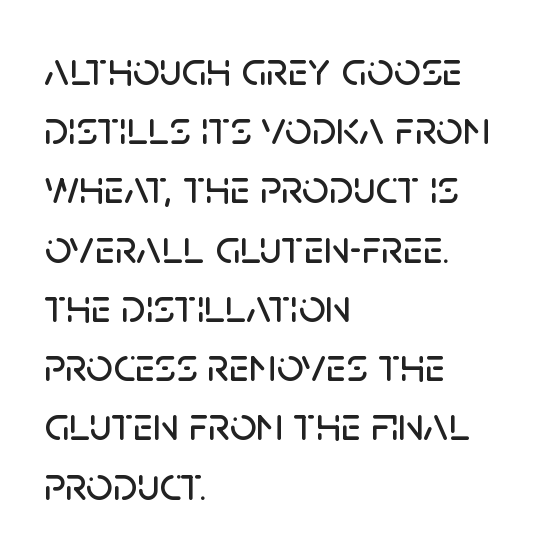
The image shows 47 px sans-serif type, upright; set left-aligned, normal line spacing (1.26x), normal letter spacing, not underlined; low stroke contrast and a large x-height.
